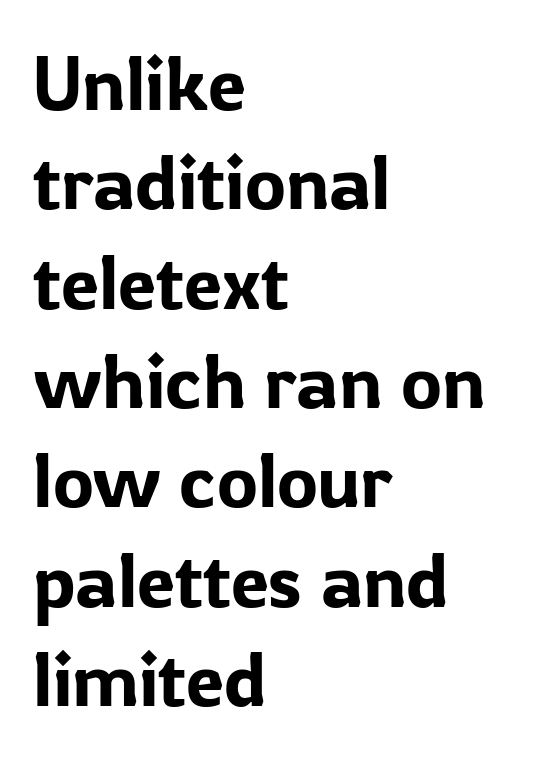
The lines sit at an ordinary, default distance from one another. The axis of the letterforms is exactly vertical. A typesetter would call this proportional, since set widths differ per character. Any mark beneath the type? The region is blank. Serifs: no, the terminals of the letterforms are clean.
